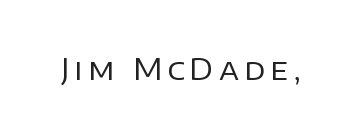
Q: Is the text bold? A: No.
Q: Is the text italic (slanted)? A: No, it is upright.
Q: Is the typeface a serif or a sans-serif typeface? A: Sans-serif.
Q: Is the text underlined? A: No.
Q: Width (condensed, normal, or wide)? A: Normal.
Q: Stroke contrast? A: Low.
Q: x-height? A: Large.
Q: Monospaced? A: No.
